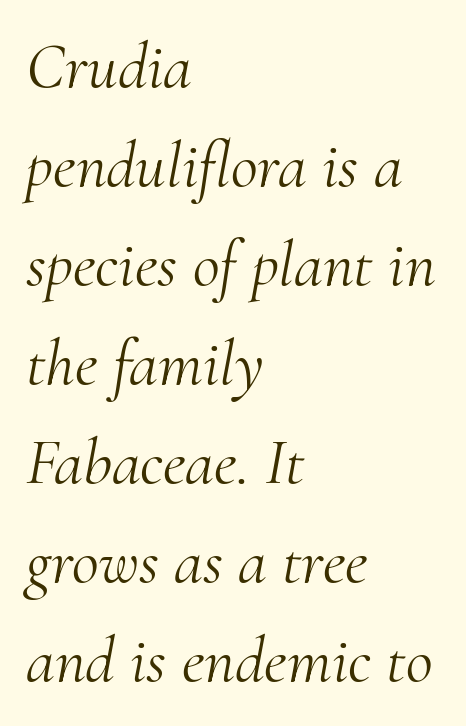
Q: Is the text bold? A: No.
Q: Is the text italic (slanted)? A: Yes, it leans right by about 10 degrees.
Q: Is the typeface a serif or a sans-serif typeface? A: Serif.
Q: Is the text underlined? A: No.
Q: How is the paragraph aligned? A: Left-aligned.
Q: Is the spacing between letters normal or unusually wide? A: Normal.
Q: Is the spacing between lines tight, normal or loose? A: Normal.
Q: Width (condensed, normal, or wide)? A: Normal.
Q: Stroke contrast? A: Medium.
Q: x-height? A: Small.
Q: Monospaced? A: No.
